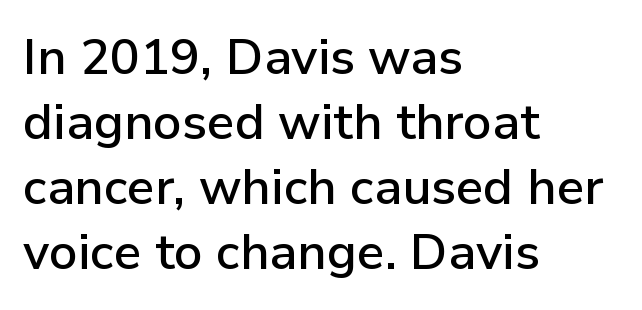
Think of a printed novel: that variable character pitch is what you see here. Designer's note — italics off, roman on. Underlining? Definitely not there. Does the leading feel generous? No, just average.
